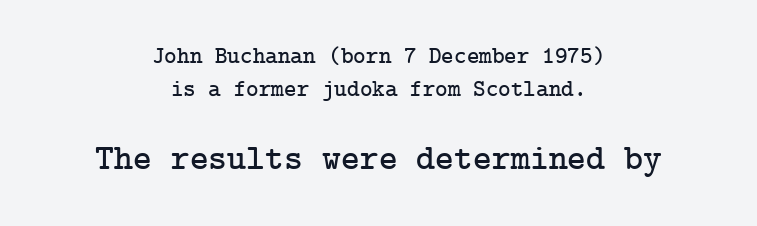
{"serif": "yes", "italic": "no", "width": "normal", "stroke_contrast": "low", "x_height": "medium", "underline": "no", "align": "center", "line_spacing": "normal", "line_spacing_ratio": 1.37, "letter_spacing": "normal", "letter_spacing_em": 0.0, "larger_block": "second", "size_ratio": 1.5, "glyph_px": 36}
